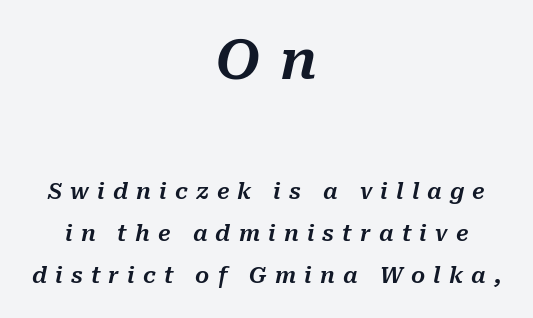
Q: Is the text italic (slanted)? A: Yes, it leans right by about 10 degrees.
Q: Is the text underlined? A: No.
Q: How is the paragraph aligned? A: Centered.
Q: Is the spacing between letters normal or unusually wide? A: Unusually wide.
Q: Is the spacing between lines tight, normal or loose? A: Loose.
Q: Which block of text is set in a larger size, the first (top) or the second (bottom)? A: The first (top) one.
Q: Width (condensed, normal, or wide)? A: Normal.
Q: Stroke contrast? A: Medium.
Q: x-height? A: Medium.
Q: Monospaced? A: No.
